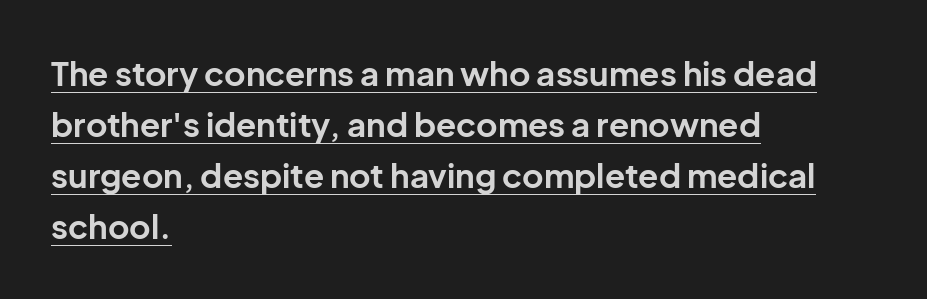
The image shows 33 px bold sans-serif type, upright; set left-aligned, normal line spacing (1.55x), normal letter spacing, underlined; low stroke contrast and a medium x-height.
